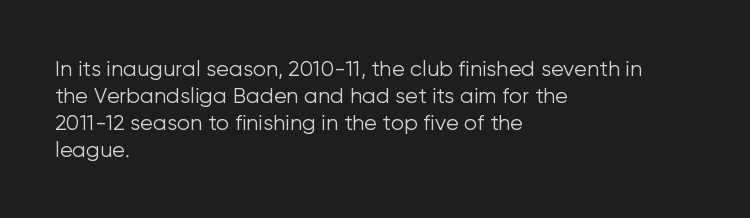
These lines keep a tight, regular rhythm from letter to letter. The rows are spaced the way most documents space them. Nothing heavy about these letters — not bold at all. A roman cut, with each character standing at attention. Check under the words: just untouched page. All the whitespace from short lines collects on the right.
